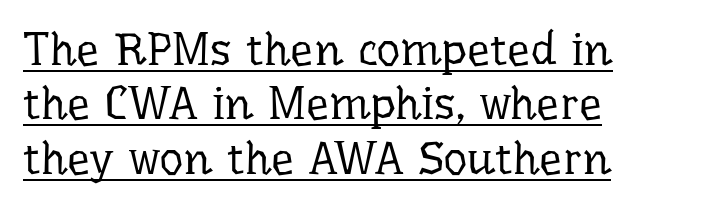
Q: Is the text bold? A: No.
Q: Is the text italic (slanted)? A: No, it is upright.
Q: Is the typeface a serif or a sans-serif typeface? A: Serif.
Q: Is the text underlined? A: Yes.
Q: How is the paragraph aligned? A: Left-aligned.
Q: Is the spacing between letters normal or unusually wide? A: Normal.
Q: Width (condensed, normal, or wide)? A: Normal.
Q: Stroke contrast? A: Low.
Q: x-height? A: Medium.
Q: Monospaced? A: No.
